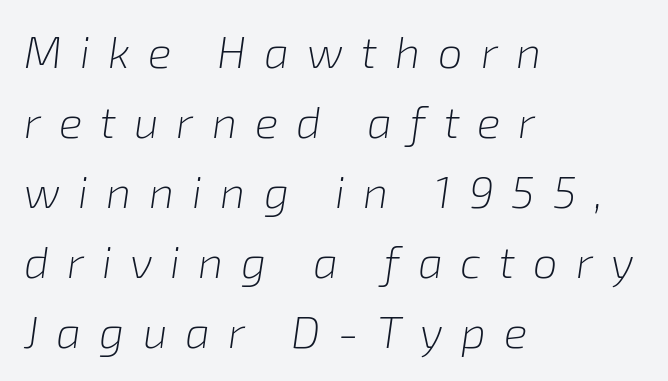
Q: Is the text bold? A: No.
Q: Is the text italic (slanted)? A: Yes, it leans right by about 8 degrees.
Q: Is the text underlined? A: No.
Q: How is the paragraph aligned? A: Left-aligned.
Q: Is the spacing between letters normal or unusually wide? A: Unusually wide.
Q: Is the spacing between lines tight, normal or loose? A: Normal.
Q: Width (condensed, normal, or wide)? A: Normal.
Q: Stroke contrast? A: Low.
Q: x-height? A: Medium.
Q: Monospaced? A: No.
